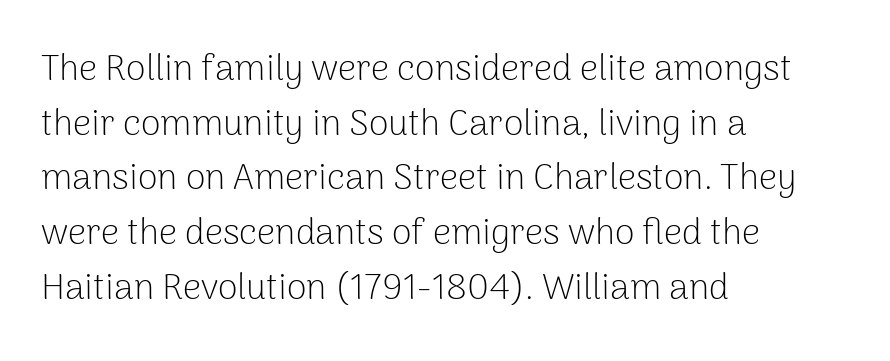
{"serif": "no", "italic": "no", "bold": "no", "weight": "light", "width": "normal", "stroke_contrast": "low", "x_height": "medium", "monospaced": "no", "underline": "no", "align": "left", "line_spacing": "normal", "line_spacing_ratio": 1.52, "letter_spacing": "normal", "letter_spacing_em": 0.0, "glyph_px": 36}
